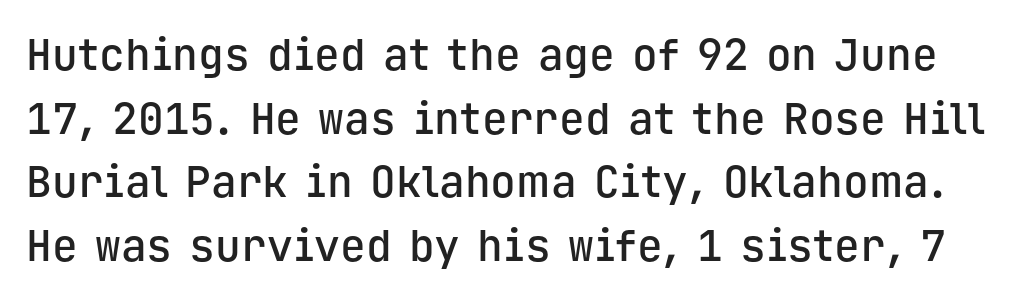
The image shows 43 px semibold sans-serif type, upright, monospaced; set normal line spacing (1.48x), normal letter spacing, not underlined; low stroke contrast and a medium x-height.
